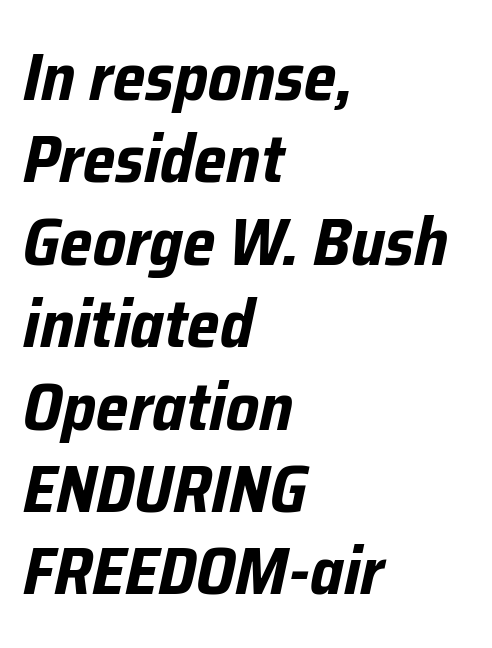
{"italic": "yes", "lean": "right", "slant_degrees": 12, "bold": "yes", "weight": "bold", "width": "condensed", "stroke_contrast": "low", "x_height": "medium", "monospaced": "no", "underline": "no", "align": "left", "line_spacing_ratio": 1.23, "letter_spacing": "normal", "letter_spacing_em": 0.0, "glyph_px": 67}
